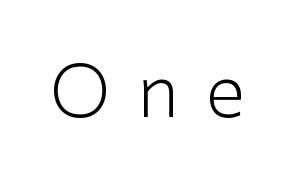
Anything drawn beneath the words? Only blank space. Note: no serifs on the glyphs. The letters are spread apart with noticeably loose tracking. Caption: face not bold, strokes unweighted. Upright lettering throughout.
